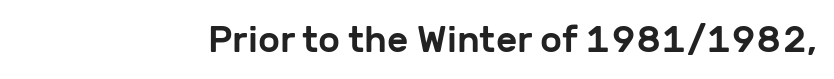
Spacing between characters is what you'd get straight out of the box. Just letters on the line, the space beneath them empty. This rendering employs a face without finishing strokes, i.e., a sans-serif. Each letter keeps its own natural width here, so spacing adapts to shape. Quick note: not italic, upright.
